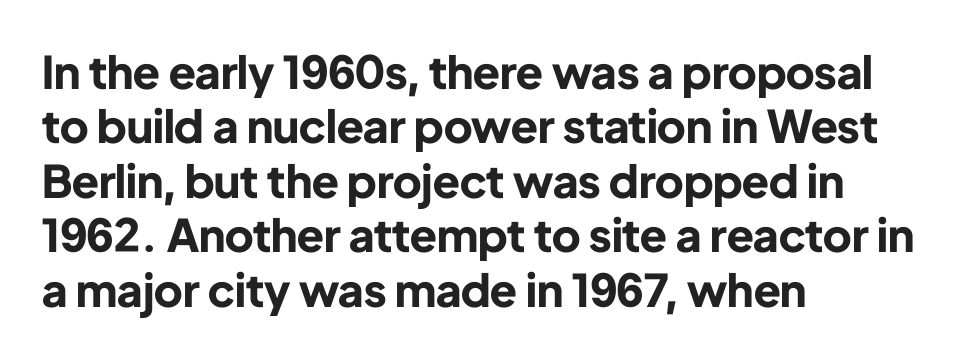
The image shows 45 px bold sans-serif type, upright; set left-aligned, line spacing 1.21x, normal letter spacing, not underlined; low stroke contrast and a medium x-height.
